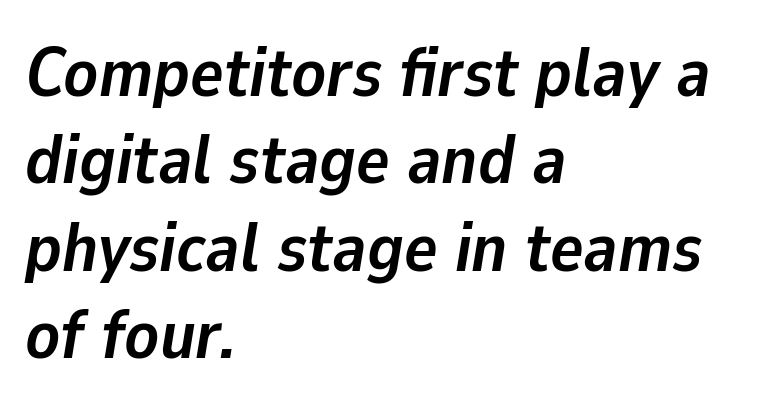
The image shows 70 px semibold type, italic (leaning right); set left-aligned, normal line spacing (1.25x), normal letter spacing, not underlined; low stroke contrast and a medium x-height.
